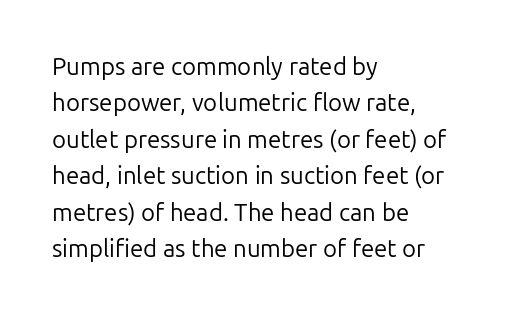
Q: Is the text bold? A: No.
Q: Is the text italic (slanted)? A: No, it is upright.
Q: Is the text underlined? A: No.
Q: How is the paragraph aligned? A: Left-aligned.
Q: Is the spacing between letters normal or unusually wide? A: Normal.
Q: Is the spacing between lines tight, normal or loose? A: Normal.
